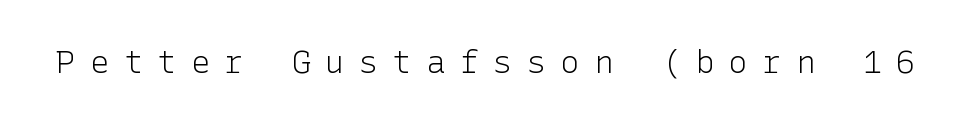
The image shows 32 px light sans-serif type, upright; set unusually wide letter spacing (+0.45 em), not underlined; low stroke contrast and a medium x-height.
